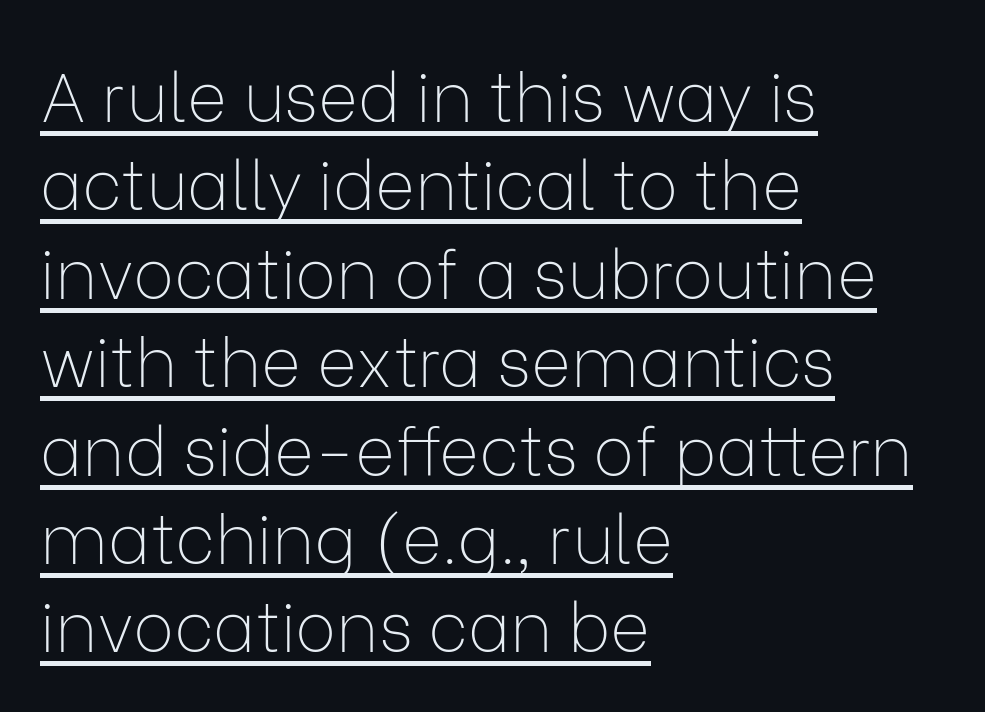
The image shows 68 px thin sans-serif type, upright; set left-aligned, normal line spacing (1.3x), normal letter spacing, underlined; low stroke contrast and a medium x-height.
